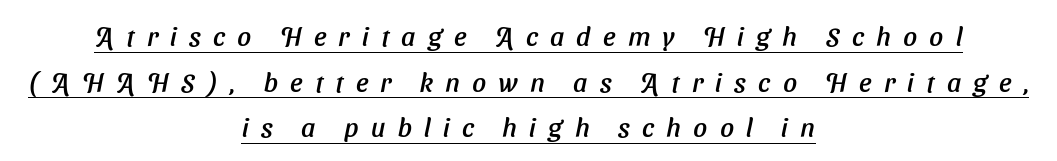
The lines sit at an ordinary, default distance from one another. The letterforms stand isolated, each surrounded by extra space. Every row of glyphs is offset so its center matches the block's center. Every word sits above its own underline.
